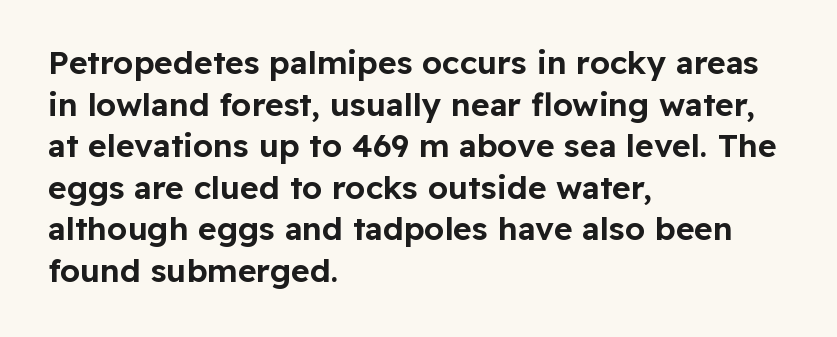
These lines were composed using upright roman letters. The horizontal fit of the characters is conventional and even. The rows are spaced the way most documents space them. Rule under the text: the space is simply empty. This sample has the flowing, uneven cadence of proportional lettering.
